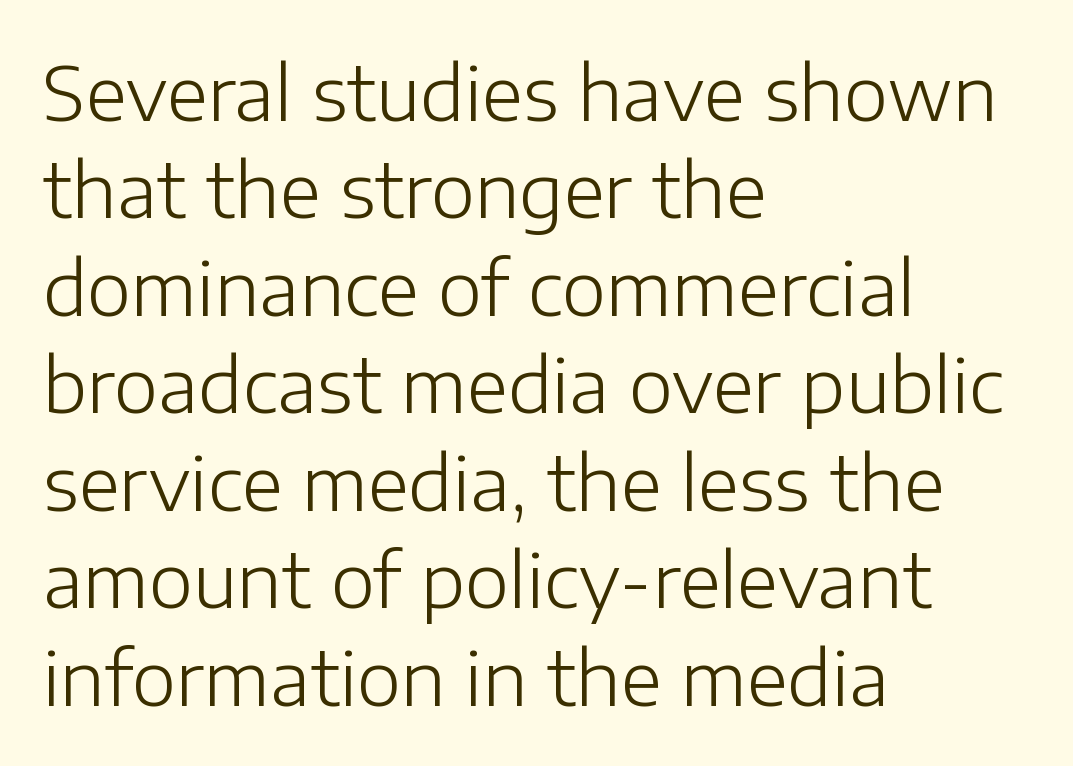
Q: Is the text bold? A: No.
Q: Is the text italic (slanted)? A: No, it is upright.
Q: Is the typeface a serif or a sans-serif typeface? A: Sans-serif.
Q: Is the text underlined? A: No.
Q: How is the paragraph aligned? A: Left-aligned.
Q: Is the spacing between letters normal or unusually wide? A: Normal.
Q: Is the spacing between lines tight, normal or loose? A: Normal.
Q: Width (condensed, normal, or wide)? A: Normal.
Q: Stroke contrast? A: Low.
Q: x-height? A: Medium.
Q: Monospaced? A: No.
